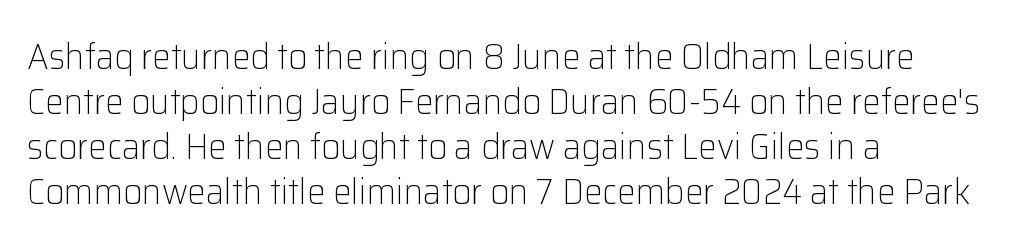
The image shows 37 px light sans-serif type, upright; set left-aligned, line spacing 1.22x, normal letter spacing, not underlined; low stroke contrast and a medium x-height.
